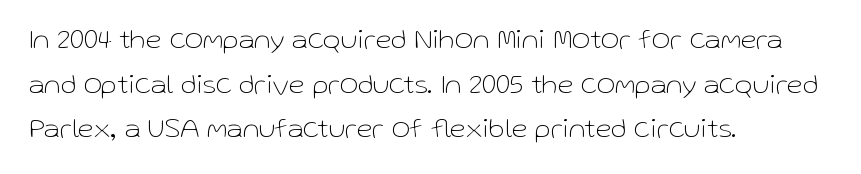
The block of text has a typical density, with ordinary space between rows. The passage shown is not bold in any degree. Clear beneath every line of the passage. Nobody touched the tracking dial on this one. Casual observation: everything's shoved over to the left. A sans-serif font was chosen for this passage.
